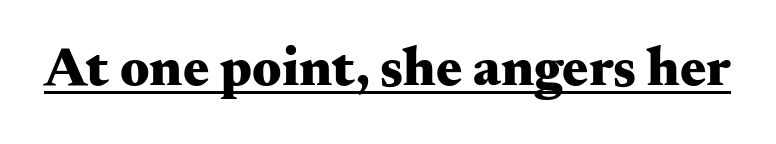
The image shows 55 px heavy, wide serif type, upright; set normal letter spacing, underlined; medium stroke contrast and a small x-height.
